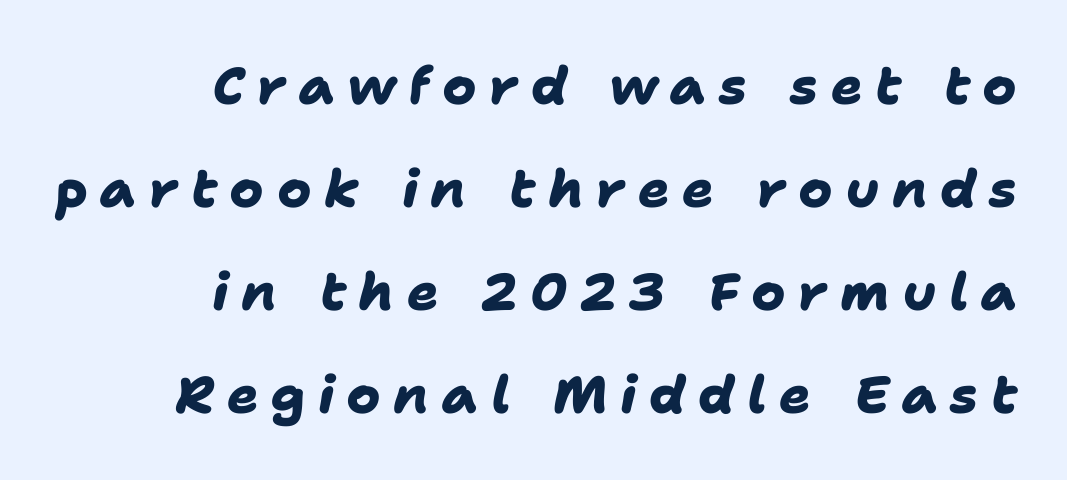
Character widths vary here, with narrow letters taking less room than wide ones. These lines have a slow, spaced-out rhythm from letter to letter. The text block is weighted toward the right margin, trailing off unevenly leftward. The letters are bold, with thick, heavy strokes. The lines are spread far apart with generous leading. The string is rendered with underlining switched off.
